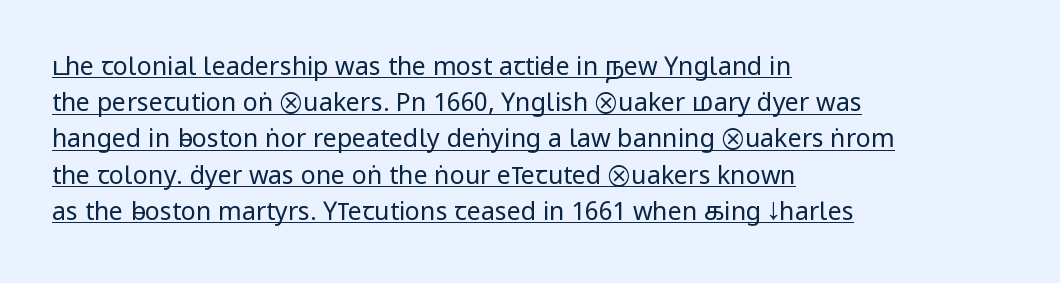
The image shows 25 px text type, upright; set left-aligned, normal line spacing (1.45x), normal letter spacing, underlined.
